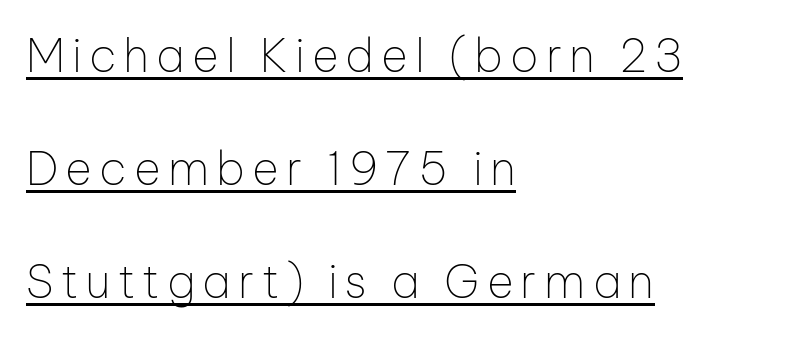
Where is the straight margin? On the left. These lines are composed in type without serifs. Unbolded letterforms with no extra heft. These lines were composed using upright roman letters. Varying glyph widths throughout — classic text-font behaviour.
